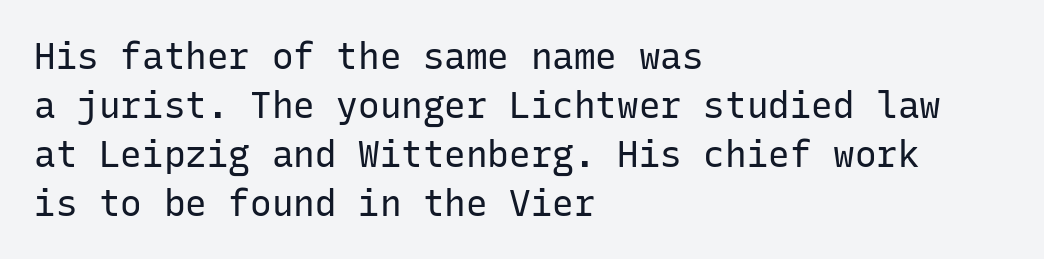
The image shows 36 px regular-weight sans-serif type, upright, monospaced; set left-aligned, normal line spacing (1.36x), normal letter spacing, not underlined; low stroke contrast and a medium x-height.
